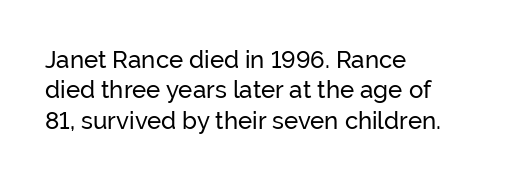
Unmarked baselines from the first word to the last. Short and long lines alike share a common starting point at left. The horizontal fit of the characters is conventional and even. Leading matches the norm, producing a regular column. In terms of posture, this sample is upright.
